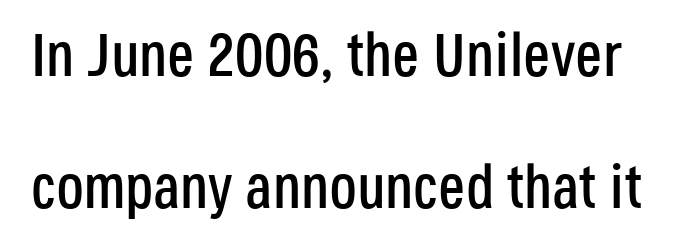
These lines are rendered in a variable-pitch font. The passage shown has conventional tracking throughout. The rendering shows plain stroke endings on the letterforms — a sans-serif design. Posture: straight, roman, zero tilt. The leading is generous, giving the passage an open texture. The baseline area is clear.
